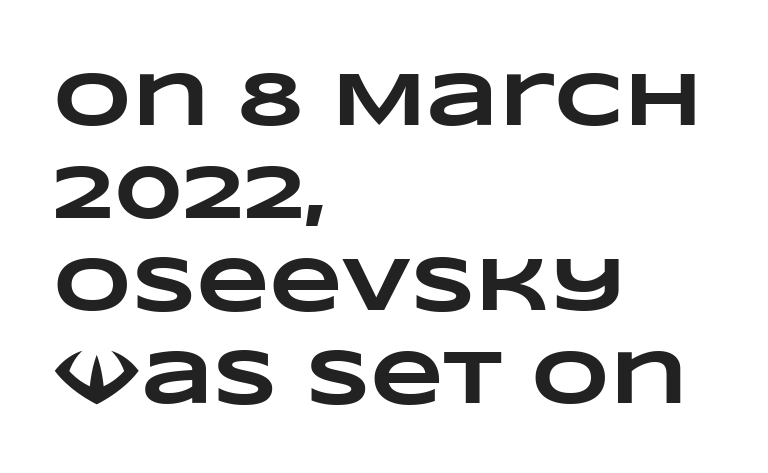
{"bold": "yes", "weight": "heavy", "width": "wide", "stroke_contrast": "low", "x_height": "large", "monospaced": "no", "underline": "no", "align": "left", "line_spacing_ratio": 1.22, "letter_spacing": "normal", "letter_spacing_em": 0.0, "glyph_px": 76}
